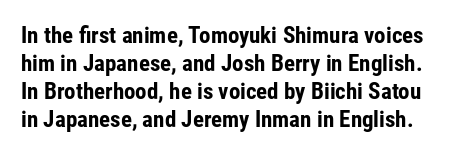
The image shows 23 px bold type, upright; set line spacing 1.22x, normal letter spacing, not underlined.
